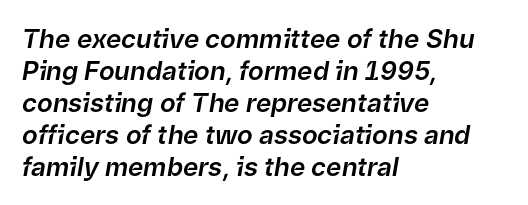
The image shows 26 px text type, italic (leaning right); set left-aligned, line spacing 1.23x, normal letter spacing, not underlined.
